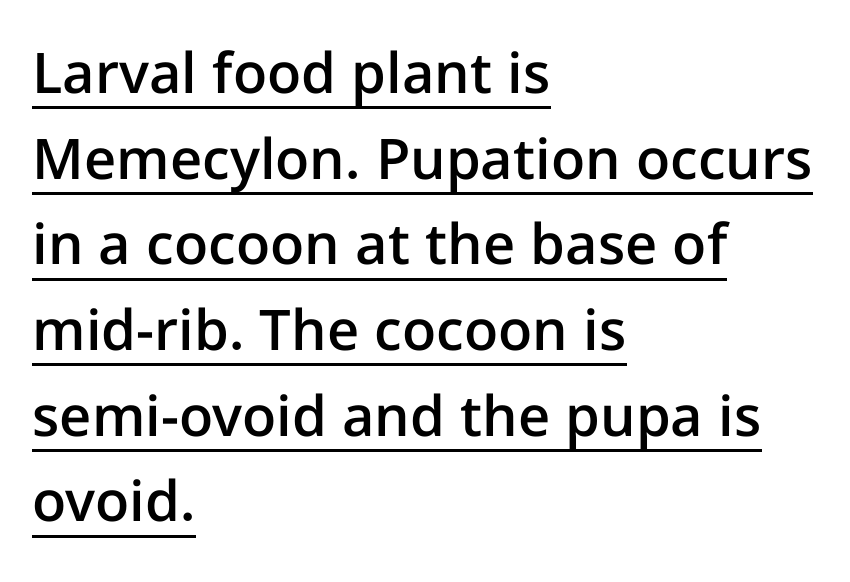
{"serif": "no", "italic": "no", "bold": "semi", "weight": "semibold", "width": "normal", "stroke_contrast": "low", "x_height": "medium", "monospaced": "no", "underline": "yes", "align": "left", "line_spacing": "normal", "line_spacing_ratio": 1.53, "letter_spacing": "normal", "letter_spacing_em": 0.0, "glyph_px": 56}
